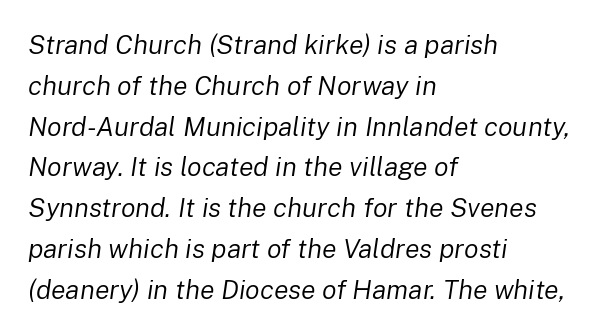
{"italic": "yes", "lean": "right", "slant_degrees": 8, "bold": "no", "underline": "no", "align": "left", "line_spacing": "normal", "line_spacing_ratio": 1.51, "letter_spacing": "normal", "letter_spacing_em": 0.0, "glyph_px": 27}
